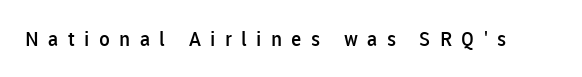
Q: Is the text bold? A: Semi-bold.
Q: Is the text italic (slanted)? A: No, it is upright.
Q: Is the text underlined? A: No.
Q: Is the spacing between letters normal or unusually wide? A: Unusually wide.
